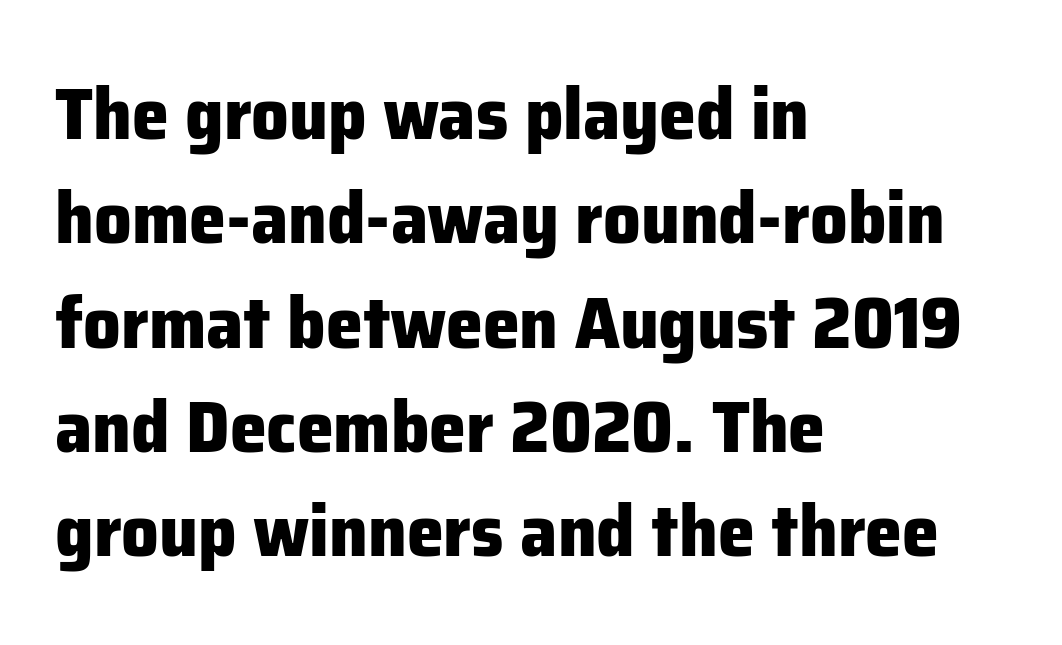
Beneath every word, the page is bare. Letterform terminals end flat and unadorned throughout the passage. In terms of weight, the rendering is a true, heavy bold. A typesetter would call this proportional, since set widths differ per character. The type sits square on the baseline with zero lean.
